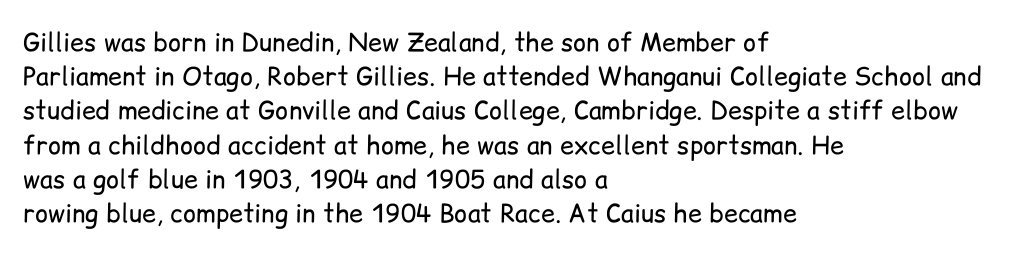
The area under the type is left untouched. A roman cut, with each character standing at attention. Observe the ordinary spacing: letters are neighbours, not strangers. Notice how the passage keeps a crisp vertical edge on the left only.
